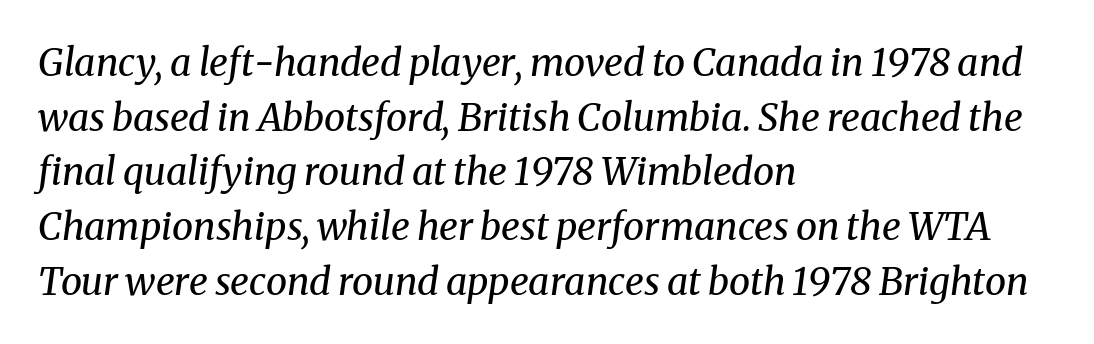
The image shows 38 px regular-weight serif type, italic (leaning right); set left-aligned, normal line spacing (1.44x), normal letter spacing, not underlined; medium stroke contrast and a medium x-height.
